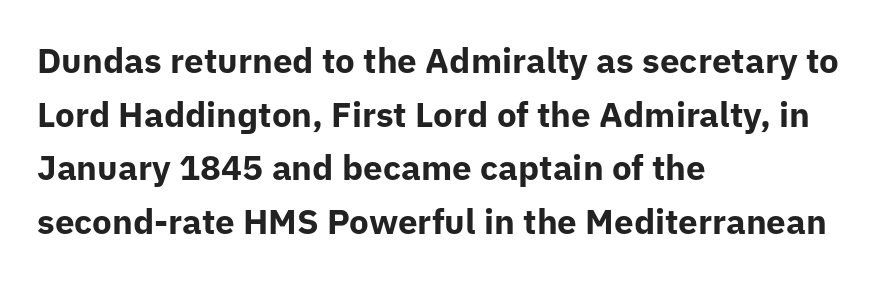
Each new line begins a customary step beneath the previous one. Ordinary non-slanted type is in use. Heavy, bold letterforms. Short and long lines alike share a common starting point at left. Descenders are the only things crossing below the line.
